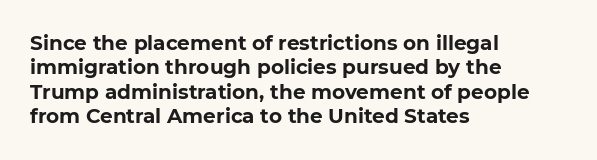
The image shows 20 px bold type, upright; set left-aligned, line spacing 1.22x, normal letter spacing, not underlined.
